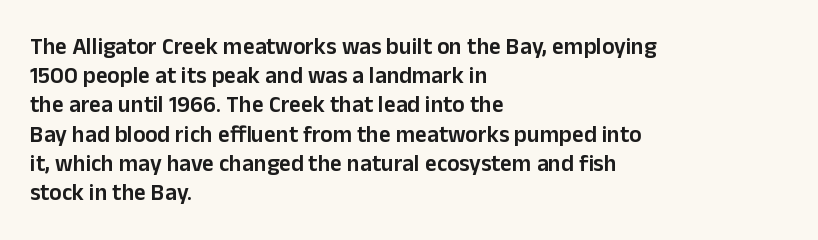
Q: Is the text bold? A: Semi-bold.
Q: Is the text italic (slanted)? A: No, it is upright.
Q: Is the text underlined? A: No.
Q: How is the paragraph aligned? A: Left-aligned.
Q: Is the spacing between letters normal or unusually wide? A: Normal.
Q: Is the spacing between lines tight, normal or loose? A: Normal.
